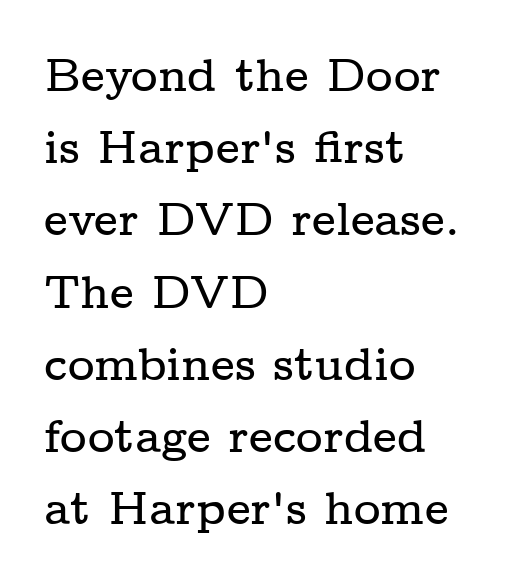
The image shows 46 px wide serif type, upright; set left-aligned, normal line spacing (1.57x), normal letter spacing, not underlined; low stroke contrast and a medium x-height.
